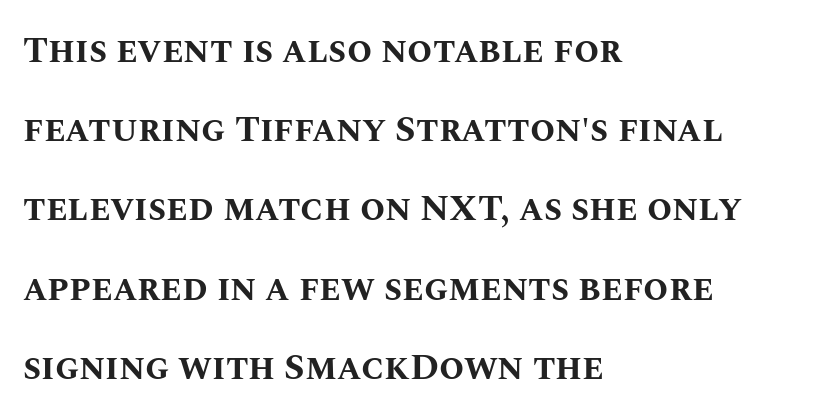
A typesetter would call this proportional, since set widths differ per character. Caption: multi-line text, flush left, ragged right. Heavy-handed strokes throughout: this text is bold. The lines are spread far apart with generous leading. Here the glyphs are tracked normally, forming tight word shapes.
